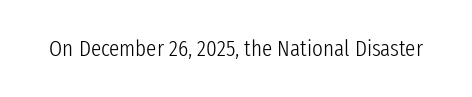
{"italic": "no", "bold": "no", "underline": "no", "letter_spacing": "normal", "letter_spacing_em": 0.0, "glyph_px": 23}
